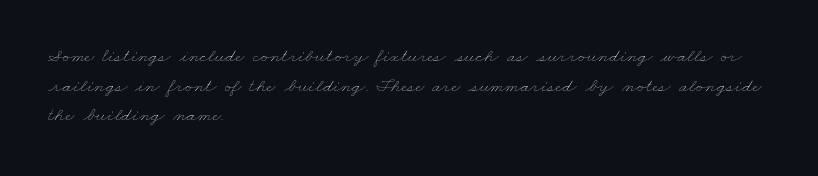
The image shows 20 px text type; set left-aligned, normal line spacing (1.48x), normal letter spacing, not underlined.
